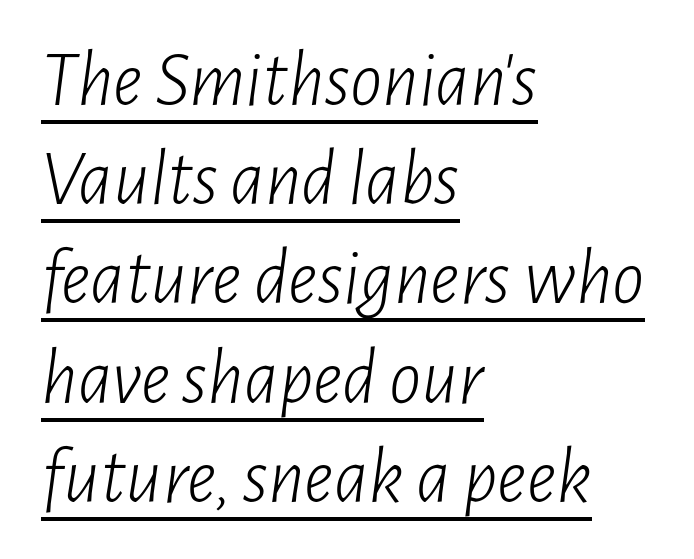
{"italic": "yes", "lean": "right", "slant_degrees": 7, "bold": "no", "weight": "light", "width": "condensed", "stroke_contrast": "low", "x_height": "medium", "monospaced": "no", "underline": "yes", "align": "left", "line_spacing_ratio": 1.24, "letter_spacing": "normal", "letter_spacing_em": 0.0, "glyph_px": 80}
